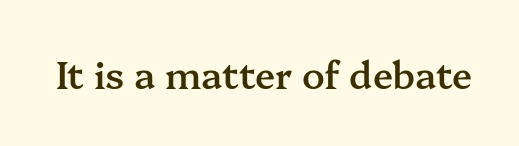
This rendering features lettering with no underline. The face used here is seriffed, in the tradition of book romans. No italicization has been applied; the sample stays upright. Here the designer chose a conventional face with non-uniform glyph widths. Glyph-to-glyph distance matches everyday printed text.
